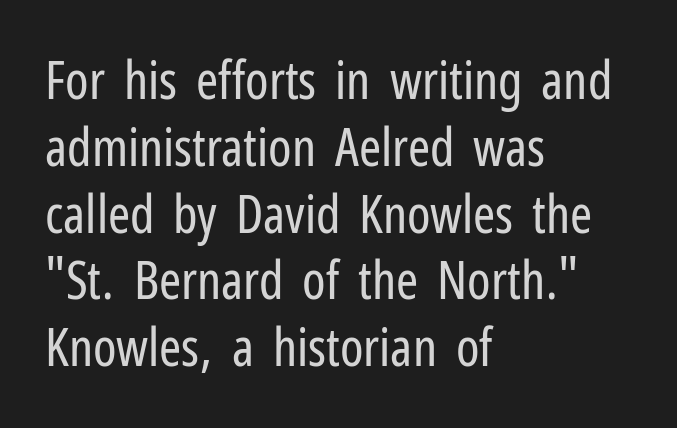
Check where the strokes stop: nothing finishes them off — pure sans. Spacing verdict: proportional, widths tailored to each character. Underline: absent. The vertical gap from one line to the next is medium.
